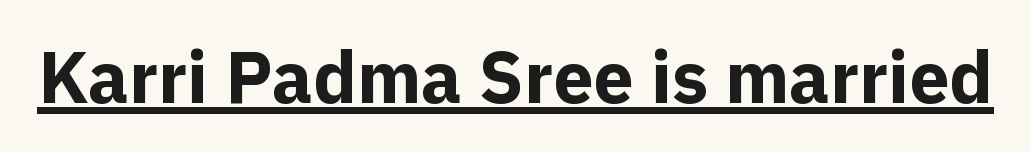
The image shows 72 px bold sans-serif type, upright; set normal letter spacing, underlined; a medium x-height.
